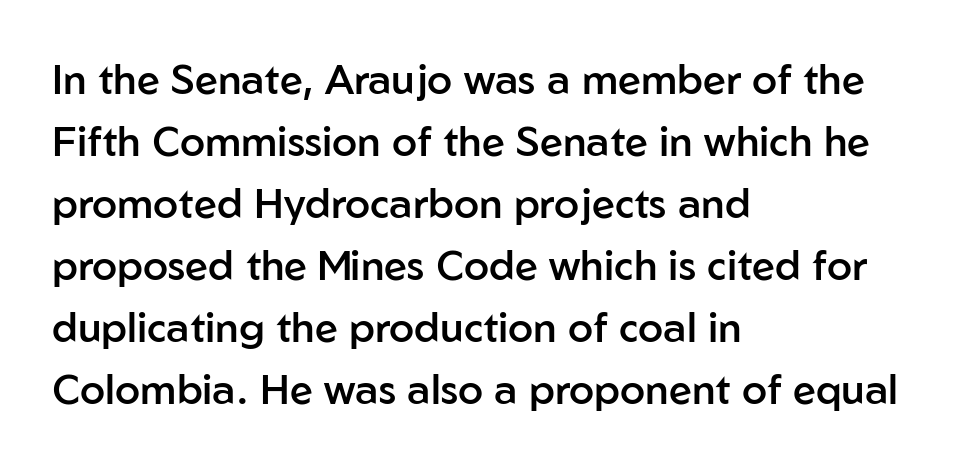
This rendering leaves character spacing at its baseline value. Note: no serifs on the glyphs. A normal amount of white space separates one row of letters from the next. Bare-footed words on every line.
